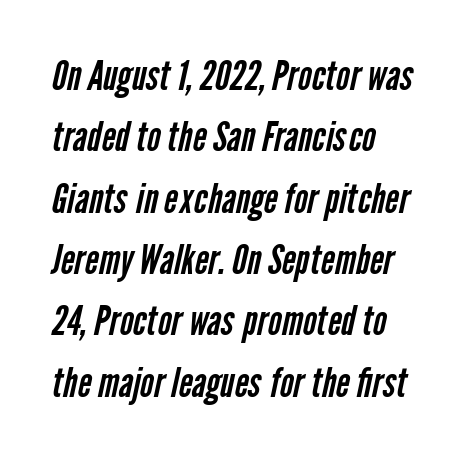
Letters rest on an invisible, unmarked baseline. Leading matches the norm, producing a regular column. The passage shown is typeset with a sans-serif family. Typeset ragged right — the left edge is the straight one. No letter is thick-stroked: the sample isn't bold.
